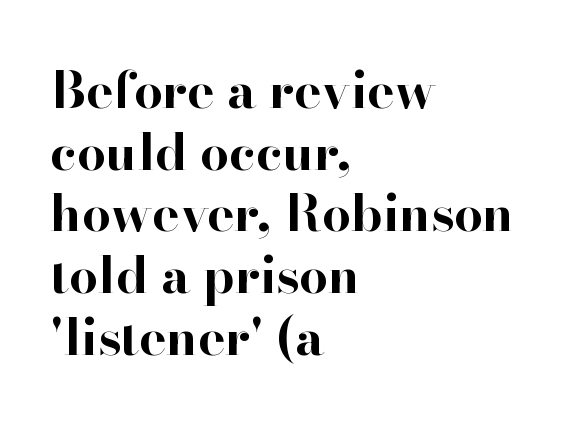
The image shows 51 px bold serif type, upright; set left-aligned, line spacing 1.21x, normal letter spacing, not underlined; high stroke contrast and a small x-height.
